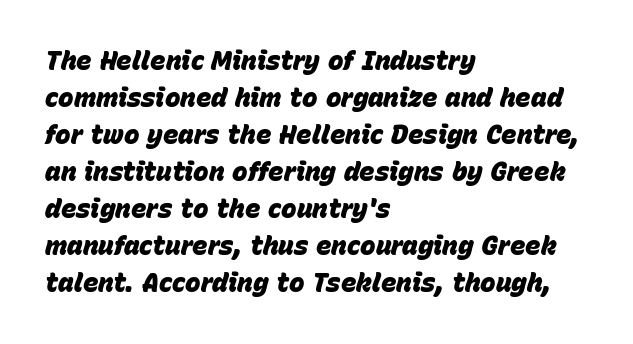
The image shows 26 px bold type, italic (leaning right); set left-aligned, normal line spacing (1.42x), normal letter spacing, not underlined.
